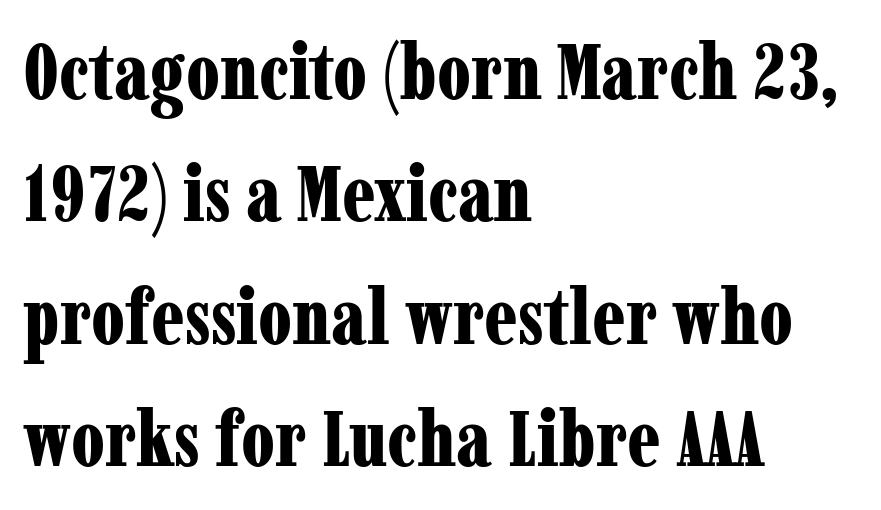
The image shows 79 px bold, condensed serif type, upright; set left-aligned, normal line spacing (1.55x), normal letter spacing, not underlined; low stroke contrast and a medium x-height.
